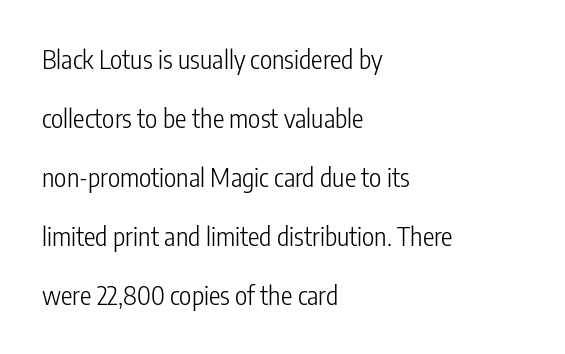
The image shows 26 px text type, upright; set left-aligned, loose line spacing (2.27x), normal letter spacing, not underlined.
